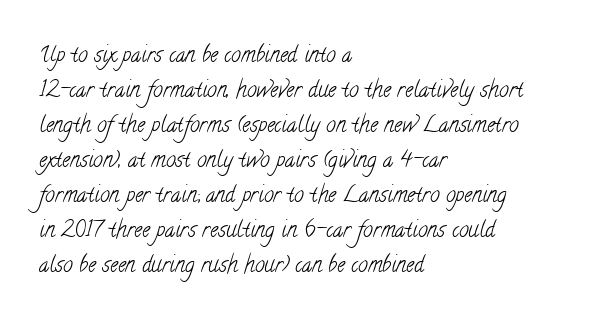
The image shows 22 px text type; set left-aligned, normal line spacing (1.59x), normal letter spacing, not underlined.
